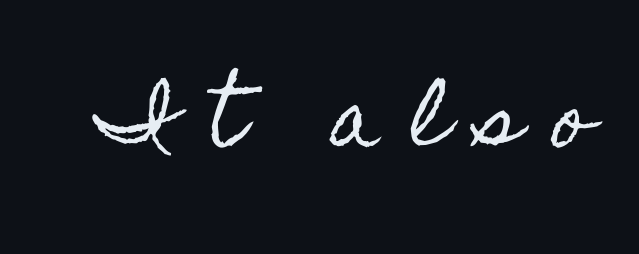
Q: Is the text italic (slanted)? A: Yes.
Q: Is the text underlined? A: No.
Q: Is the spacing between letters normal or unusually wide? A: Unusually wide.
Q: Width (condensed, normal, or wide)? A: Condensed.
Q: x-height? A: Small.
Q: Monospaced? A: No.
